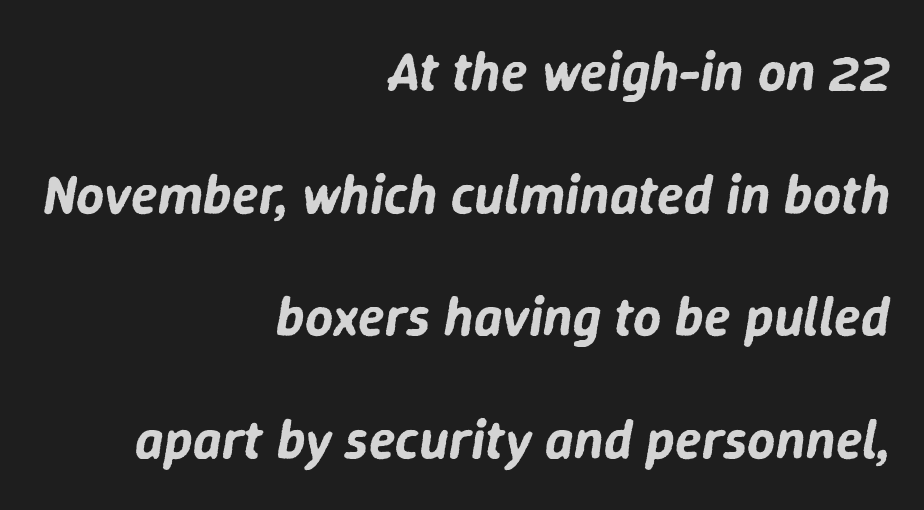
{"italic": "yes", "lean": "right", "slant_degrees": 9, "width": "normal", "stroke_contrast": "low", "x_height": "medium", "monospaced": "no", "underline": "no", "align": "right", "line_spacing": "loose", "line_spacing_ratio": 2.23, "letter_spacing": "normal", "letter_spacing_em": 0.0, "glyph_px": 55}
